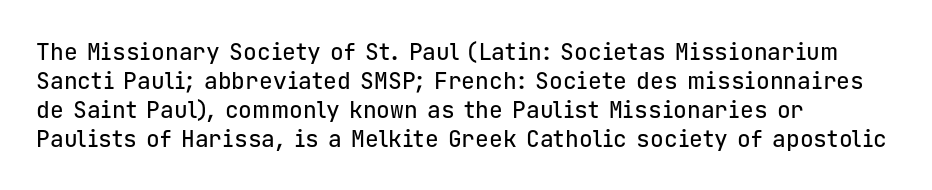
The image shows 23 px text type, upright; set left-aligned, normal line spacing (1.26x), normal letter spacing, not underlined.
